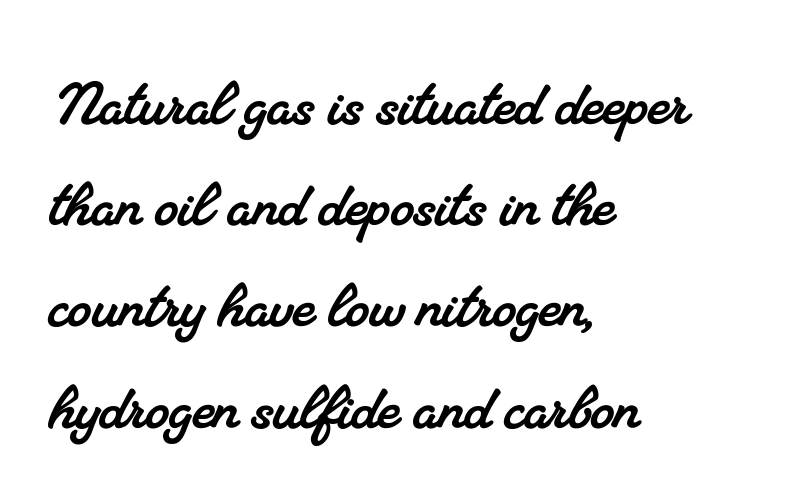
A typesetter would call this leading conventional body-copy spacing. You could not count columns in this text — the font is proportionally spaced. The face used here is seriffed, in the tradition of book romans. A classic flush-left, rag-right setting is used for this passage. Underlining? Definitely not there.
